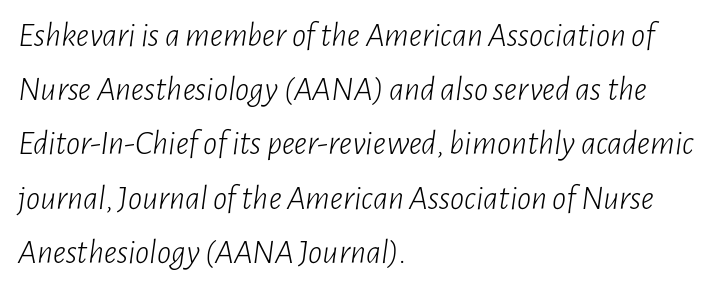
The paragraph shown leans on its left margin. Bare-footed words on every line. Horizontal bands of white between lines are of average thickness. The characters are drawn with everyday or finer stroke widths.
